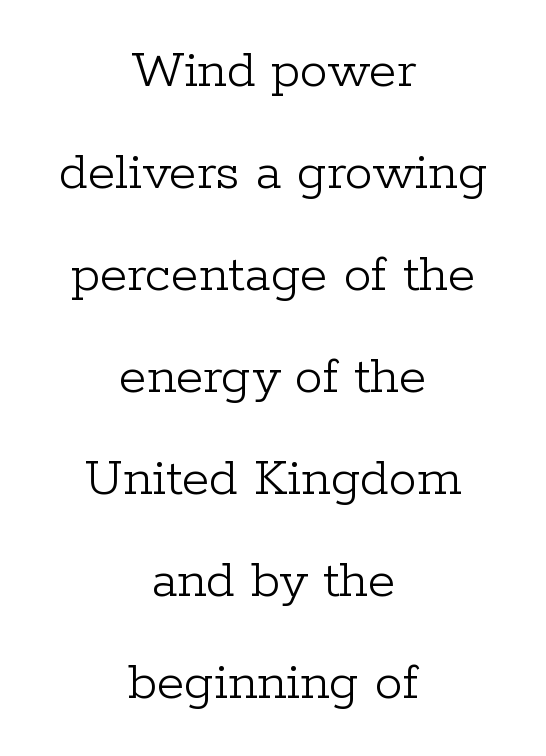
{"serif": "yes", "italic": "no", "bold": "no", "weight": "light", "width": "normal", "stroke_contrast": "low", "x_height": "medium", "monospaced": "no", "underline": "no", "align": "center", "line_spacing_ratio": 1.82, "letter_spacing": "normal", "letter_spacing_em": 0.0, "glyph_px": 56}
